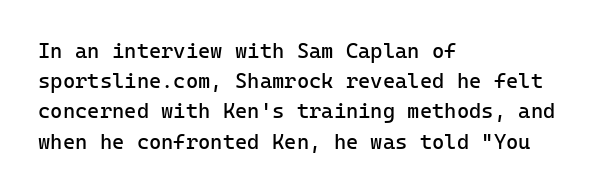
Q: Is the text bold? A: No.
Q: Is the text italic (slanted)? A: No, it is upright.
Q: Is the text underlined? A: No.
Q: How is the paragraph aligned? A: Left-aligned.
Q: Is the spacing between letters normal or unusually wide? A: Normal.
Q: Is the spacing between lines tight, normal or loose? A: Normal.
